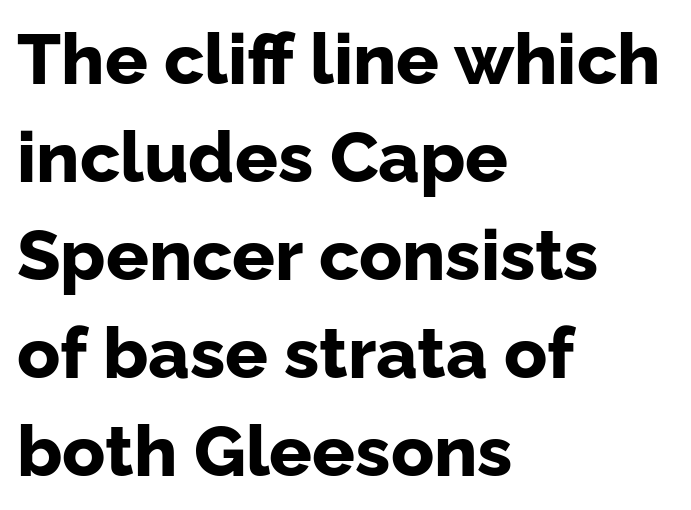
Q: Is the text bold? A: Yes.
Q: Is the text italic (slanted)? A: No, it is upright.
Q: Is the typeface a serif or a sans-serif typeface? A: Sans-serif.
Q: Is the text underlined? A: No.
Q: How is the paragraph aligned? A: Left-aligned.
Q: Is the spacing between letters normal or unusually wide? A: Normal.
Q: Is the spacing between lines tight, normal or loose? A: Normal.
Q: Width (condensed, normal, or wide)? A: Normal.
Q: Stroke contrast? A: Low.
Q: x-height? A: Medium.
Q: Monospaced? A: No.
